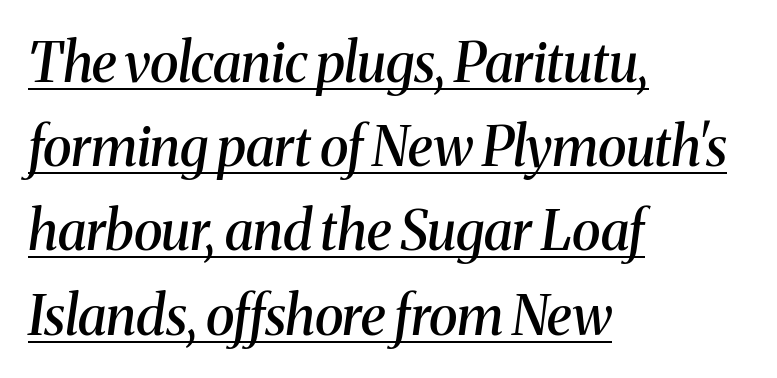
The image shows 54 px semibold serif type, italic (leaning right); set left-aligned, normal line spacing (1.56x), normal letter spacing, underlined; medium stroke contrast and a medium x-height.
